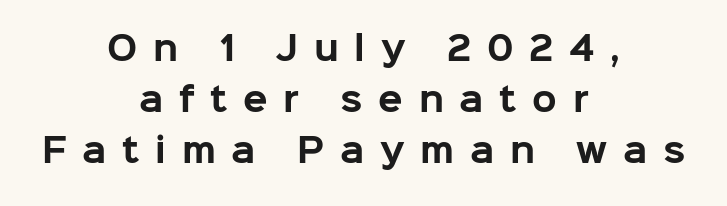
Emphasis by weight is at full strength: bold. Does the type have serifs? No, each stem ends abruptly. Glance below the letters and you will spot only blank space. Both edges are ragged and mirror each other, which tells us the setting is centered. Vertical strokes here are truly vertical.
